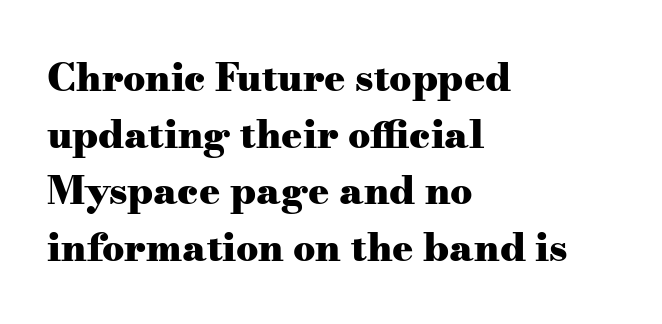
Q: Is the text bold? A: Yes.
Q: Is the text italic (slanted)? A: No, it is upright.
Q: Is the typeface a serif or a sans-serif typeface? A: Serif.
Q: Is the text underlined? A: No.
Q: How is the paragraph aligned? A: Left-aligned.
Q: Is the spacing between letters normal or unusually wide? A: Normal.
Q: Is the spacing between lines tight, normal or loose? A: Normal.
Q: Width (condensed, normal, or wide)? A: Wide.
Q: Stroke contrast? A: Medium.
Q: x-height? A: Small.
Q: Monospaced? A: No.
